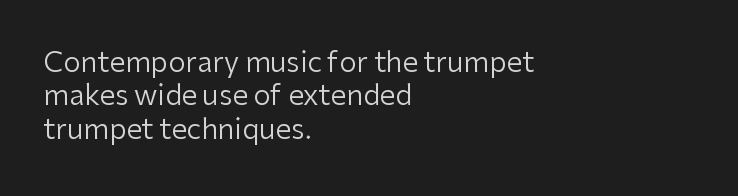
Q: Is the text bold? A: No.
Q: Is the text italic (slanted)? A: No, it is upright.
Q: Is the typeface a serif or a sans-serif typeface? A: Sans-serif.
Q: Is the text underlined? A: No.
Q: How is the paragraph aligned? A: Left-aligned.
Q: Is the spacing between letters normal or unusually wide? A: Normal.
Q: Width (condensed, normal, or wide)? A: Normal.
Q: Stroke contrast? A: Low.
Q: x-height? A: Medium.
Q: Monospaced? A: No.
